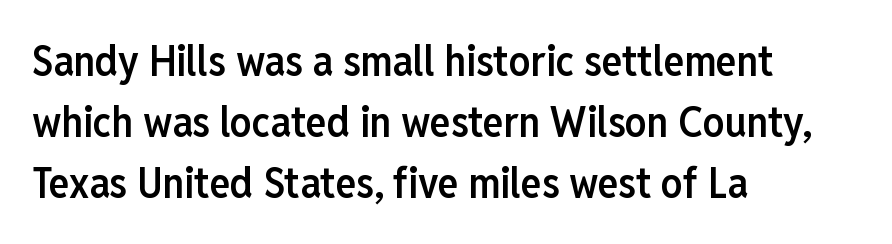
The image shows 43 px semibold, condensed sans-serif type, upright; set left-aligned, normal line spacing (1.42x), normal letter spacing, not underlined; low stroke contrast and a medium x-height.
